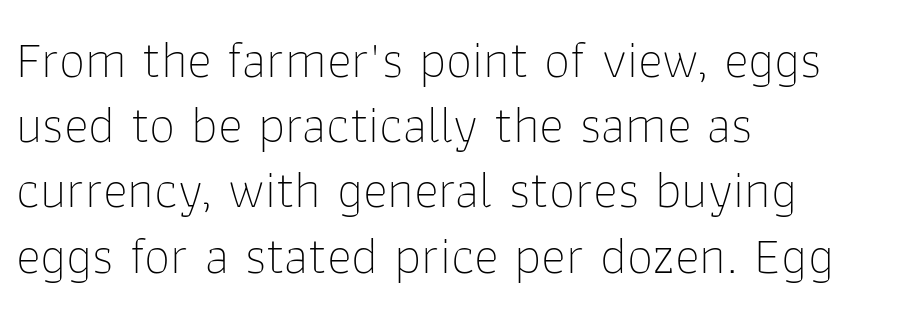
Q: Is the text bold? A: No.
Q: Is the text italic (slanted)? A: No, it is upright.
Q: Is the typeface a serif or a sans-serif typeface? A: Sans-serif.
Q: Is the text underlined? A: No.
Q: How is the paragraph aligned? A: Left-aligned.
Q: Is the spacing between letters normal or unusually wide? A: Normal.
Q: Width (condensed, normal, or wide)? A: Normal.
Q: Stroke contrast? A: Low.
Q: x-height? A: Medium.
Q: Monospaced? A: No.
